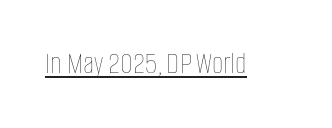
The image shows 31 px thin, condensed type, upright; set normal letter spacing, underlined; low stroke contrast and a large x-height.
